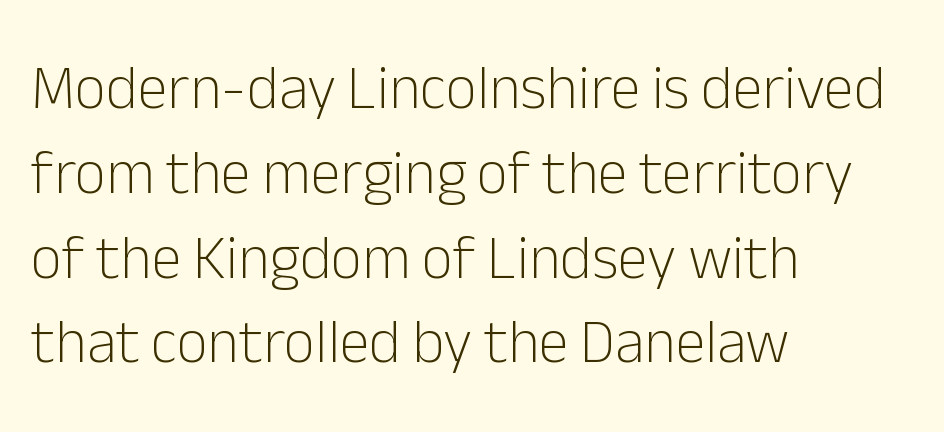
The image shows 61 px light sans-serif type, upright; set left-aligned, normal line spacing (1.39x), normal letter spacing, not underlined; low stroke contrast and a medium x-height.
